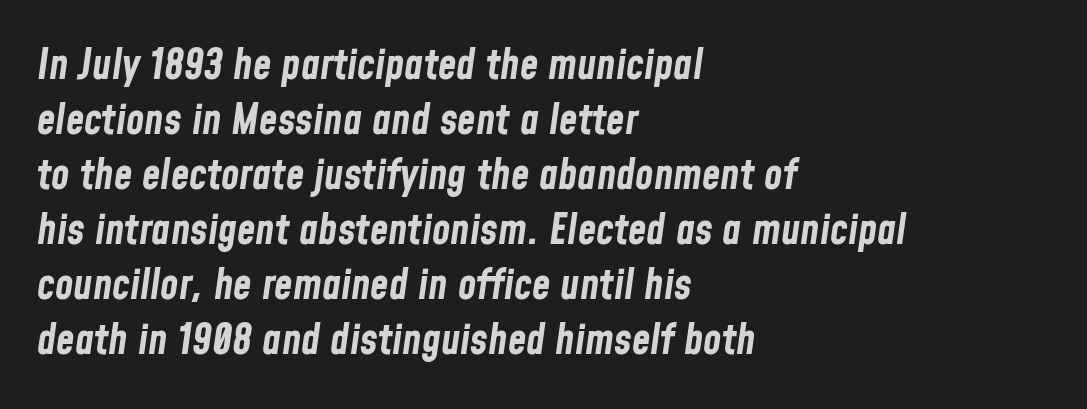
The image shows 42 px bold, condensed type, italic (leaning right); set left-aligned, normal line spacing (1.31x), normal letter spacing, not underlined; low stroke contrast and a medium x-height.
